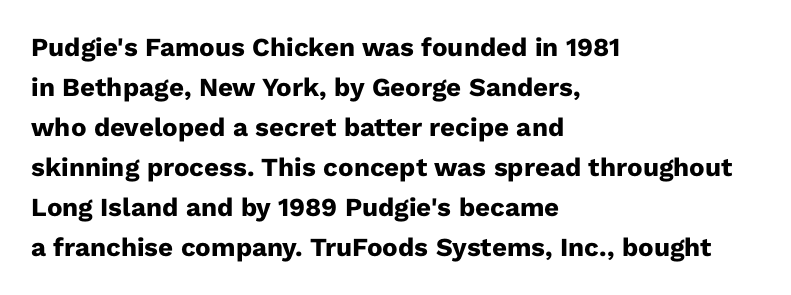
The letterforms sit shoulder to shoulder at normal distance. If you measured baseline to baseline, you'd find a middling distance. The specimen omits any rule beneath the text block's lines. These lines stack with their left ends in a neat column.
